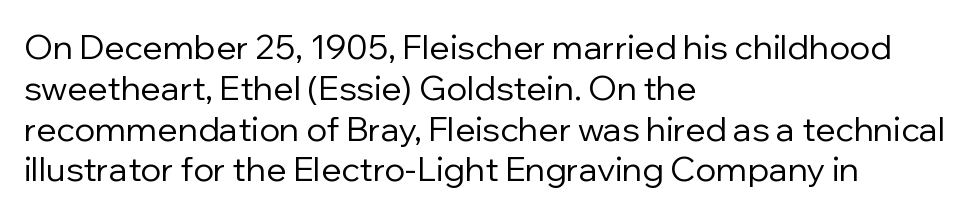
You can tell it's not italic because the verticals are truly vertical. The face looks like a standard text weight, possibly lighter. Proportional: the letters do not fall into vertical columns. What stands out about the letter spacing? Nothing — it is the standard amount. Typographically, this falls in the sans-serif category. Check under the words: just untouched page.
